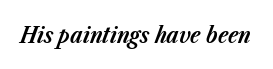
Characters are canted at an angle relative to the baseline's perpendicular. The space beneath each line is pristine and unruled. The line texture is even and compact thanks to regular tracking. Heavy-handed strokes throughout: this text is bold.
